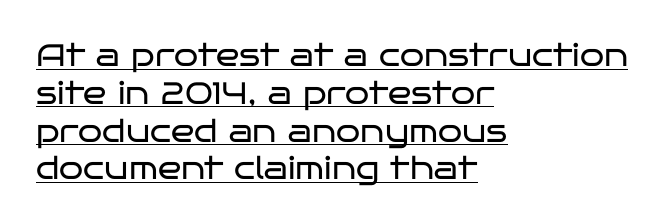
{"serif": "no", "italic": "no", "bold": "no", "weight": "regular", "width": "wide", "stroke_contrast": "low", "x_height": "large", "monospaced": "no", "underline": "yes", "align": "left", "line_spacing_ratio": 1.22, "letter_spacing": "normal", "letter_spacing_em": 0.0, "glyph_px": 31}
